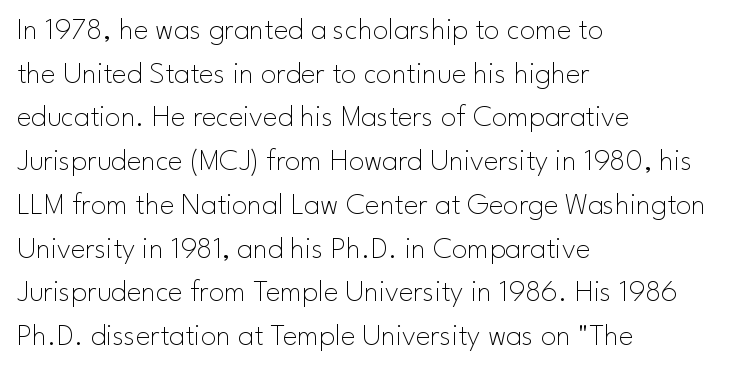
Q: Is the text bold? A: No.
Q: Is the text italic (slanted)? A: No, it is upright.
Q: Is the typeface a serif or a sans-serif typeface? A: Sans-serif.
Q: Is the text underlined? A: No.
Q: How is the paragraph aligned? A: Left-aligned.
Q: Is the spacing between letters normal or unusually wide? A: Normal.
Q: Is the spacing between lines tight, normal or loose? A: Normal.
Q: Width (condensed, normal, or wide)? A: Normal.
Q: Stroke contrast? A: Low.
Q: x-height? A: Small.
Q: Monospaced? A: No.
